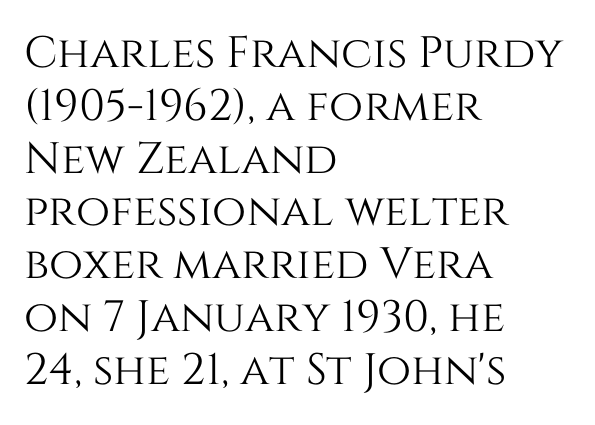
The image shows 44 px text type, upright; set left-aligned, line spacing 1.2x, normal letter spacing, not underlined; medium stroke contrast and a large x-height.
